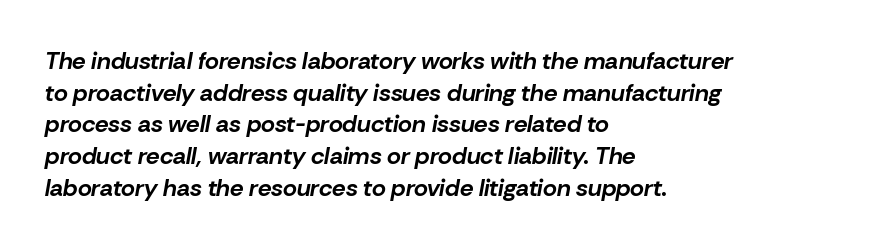
Q: Is the text bold? A: Yes.
Q: Is the text italic (slanted)? A: Yes, it leans right by about 10 degrees.
Q: Is the text underlined? A: No.
Q: How is the paragraph aligned? A: Left-aligned.
Q: Is the spacing between letters normal or unusually wide? A: Normal.
Q: Is the spacing between lines tight, normal or loose? A: Normal.
